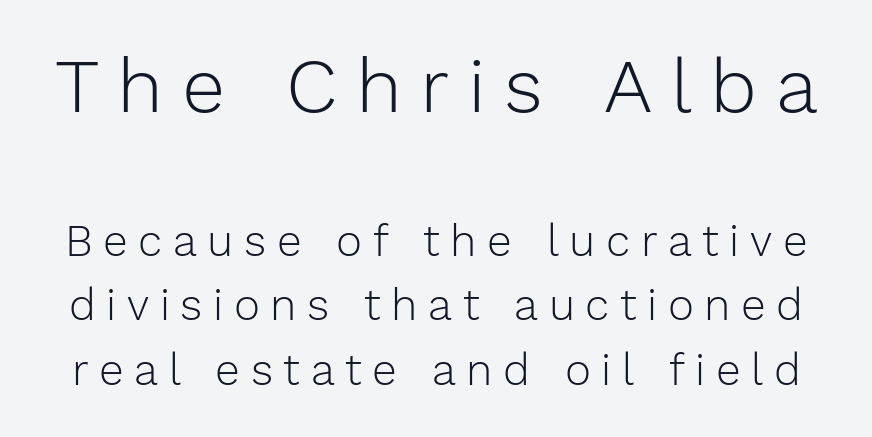
The image shows 77 px light sans-serif type, upright; set normal line spacing (1.47x), unusually wide letter spacing (+0.24 em), not underlined; the first (top) block is 1.75x larger; low stroke contrast and a medium x-height.
